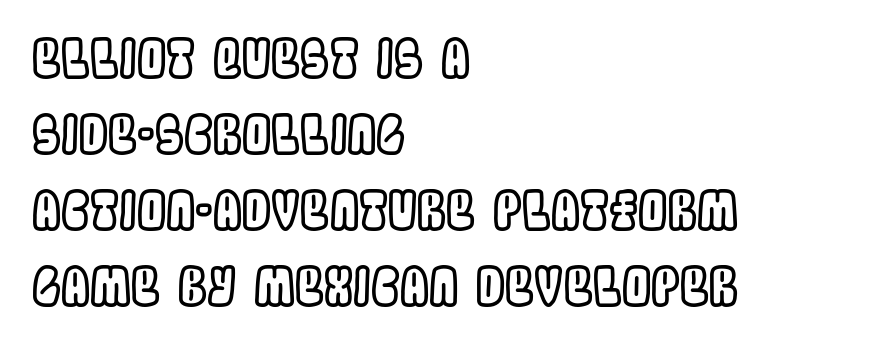
The passage shown has conventional tracking throughout. Here the designer chose a conventional face with non-uniform glyph widths. The text block is weighted toward the left margin, trailing off unevenly rightward. Each new line begins a customary step beneath the previous one. Glance below the letters and you will spot only blank space.
